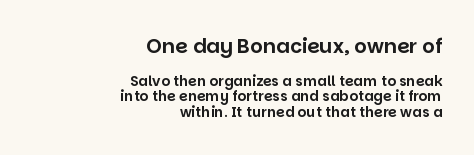
Q: Is the text italic (slanted)? A: No, it is upright.
Q: Is the text underlined? A: No.
Q: How is the paragraph aligned? A: Right-aligned.
Q: Is the spacing between letters normal or unusually wide? A: Normal.
Q: Is the spacing between lines tight, normal or loose? A: Tight.
Q: Which block of text is set in a larger size, the first (top) or the second (bottom)? A: The first (top) one.
